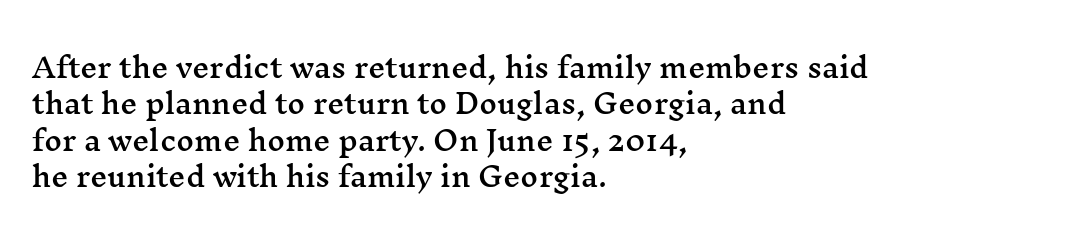
Q: Is the text italic (slanted)? A: No, it is upright.
Q: Is the text underlined? A: No.
Q: How is the paragraph aligned? A: Left-aligned.
Q: Is the spacing between letters normal or unusually wide? A: Normal.
Q: Is the spacing between lines tight, normal or loose? A: Normal.
